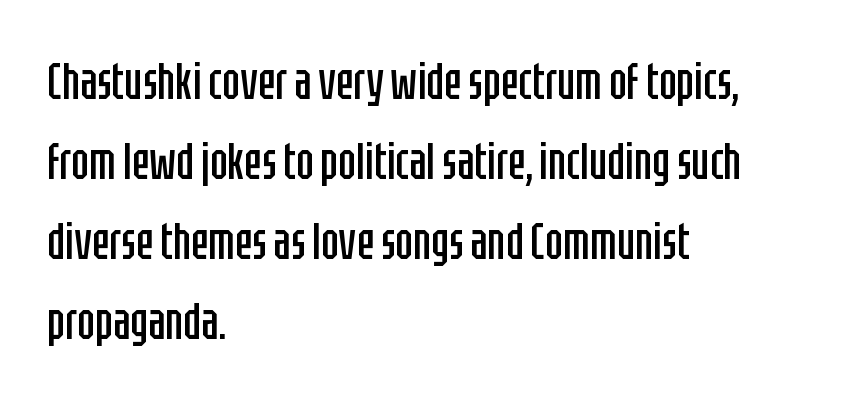
The glyphs are unaccompanied by any horizontal stroke below them. If you drew a ruler down the left edge, every line would touch it. The lettering stays uniformly vertical, giving the passage a roman look. Honestly, the row spacing looks completely unremarkable. Note the varied advance widths — an 'i' is clearly narrower than an 'm'.
